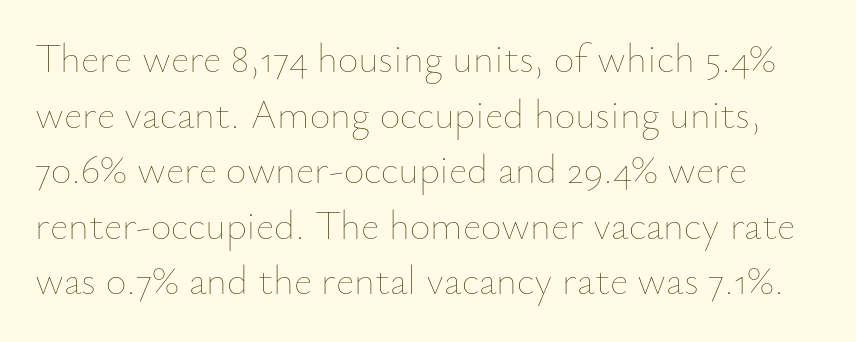
The image shows 40 px thin type, upright; set normal line spacing (1.39x), normal letter spacing, not underlined; low stroke contrast and a small x-height.
